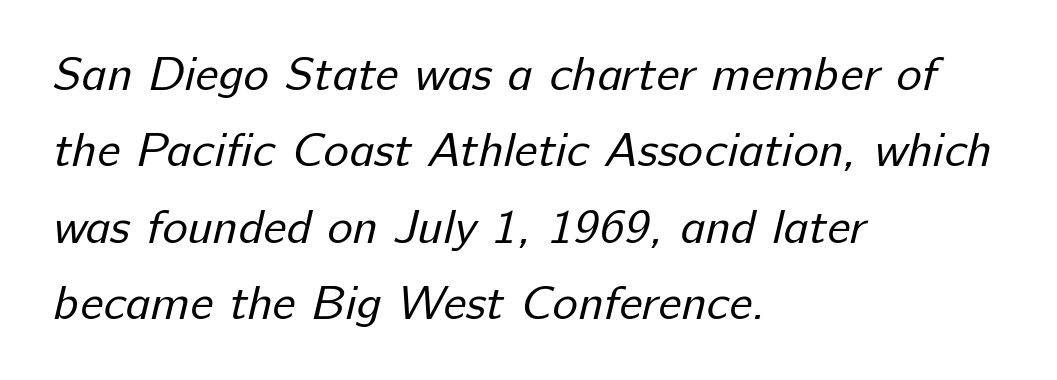
What's the leading like? Ordinary, nothing unusual. Do the characters align in a grid? No, the font is proportional. Letterform terminals end flat and unadorned throughout the passage. Compared with typical body copy, the letter spacing here is the same.
